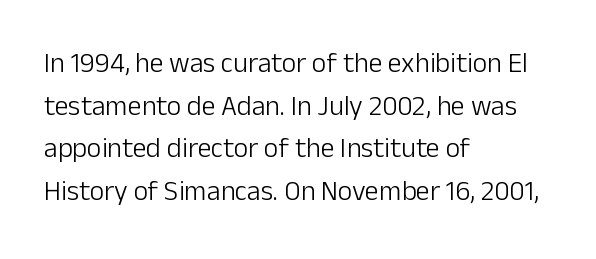
The image shows 28 px light sans-serif type, upright; set left-aligned, normal line spacing (1.52x), normal letter spacing, not underlined; low stroke contrast and a medium x-height.
